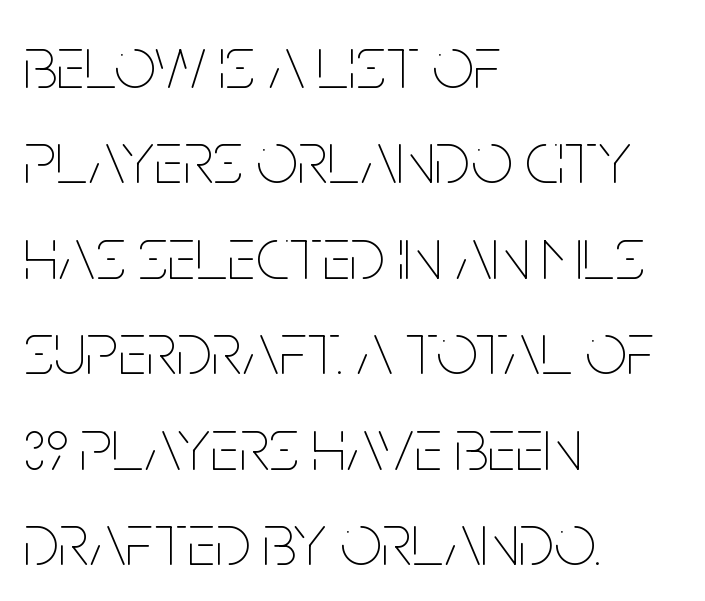
Do the characters align in a grid? No, the font is proportional. Posture: upright roman. Compared with typical body copy, the letter spacing here is the same. Weight: in the light-to-regular range.
